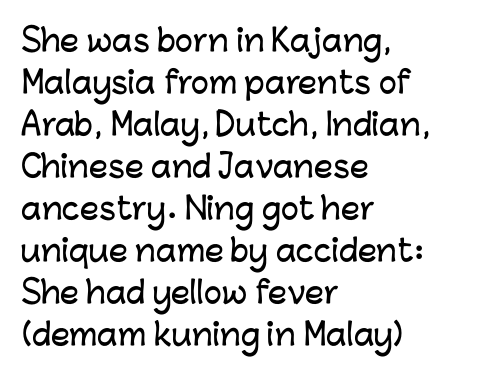
{"serif": "no", "italic": "no", "width": "normal", "stroke_contrast": "low", "x_height": "medium", "monospaced": "no", "underline": "no", "align": "left", "line_spacing": "normal", "line_spacing_ratio": 1.4, "letter_spacing": "normal", "letter_spacing_em": 0.0, "glyph_px": 30}
